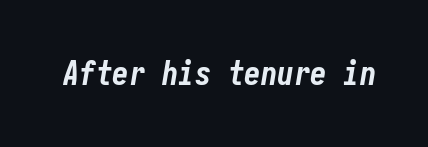
There's an unmistakable incline to the writing here. Characters follow at the spacing the type designer built in. Pretty heavy lettering here — definitely bold. Descenders hang freely into open space.
